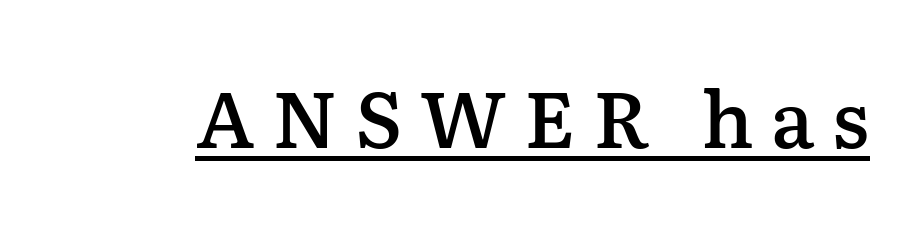
The image shows 79 px semibold serif type, upright; set unusually wide letter spacing (+0.22 em), underlined; low stroke contrast and a medium x-height.
